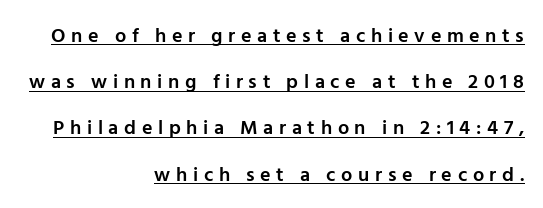
Q: Is the text bold? A: Semi-bold.
Q: Is the text italic (slanted)? A: No, it is upright.
Q: Is the text underlined? A: Yes.
Q: How is the paragraph aligned? A: Right-aligned.
Q: Is the spacing between letters normal or unusually wide? A: Unusually wide.
Q: Is the spacing between lines tight, normal or loose? A: Loose.
